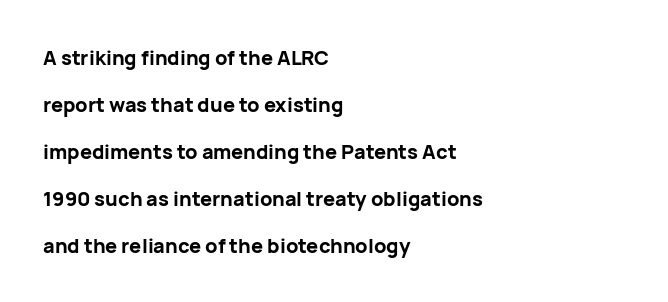
Q: Is the text bold? A: Yes.
Q: Is the text italic (slanted)? A: No, it is upright.
Q: Is the text underlined? A: No.
Q: How is the paragraph aligned? A: Left-aligned.
Q: Is the spacing between letters normal or unusually wide? A: Normal.
Q: Is the spacing between lines tight, normal or loose? A: Loose.
